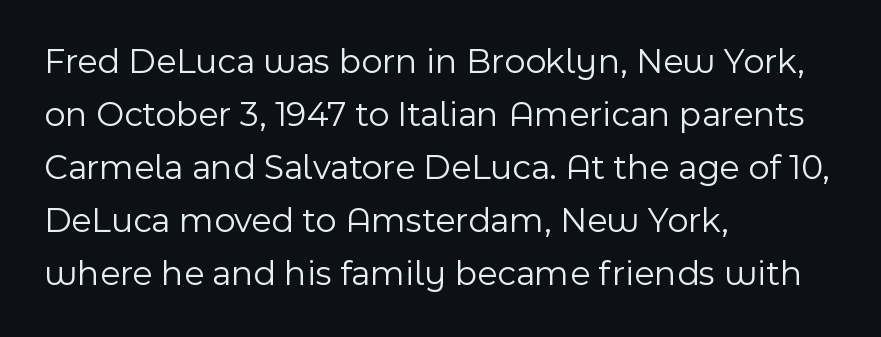
Is this a heavy cut? Hardly; it is regular or lighter. Horizontal alignment here is leftward, the default for most running prose. Upright lettering throughout. Glyph-to-glyph distance matches everyday printed text. The passage shown is typed in a proportional face where columns would drift. Has an underline been added? It has not.
